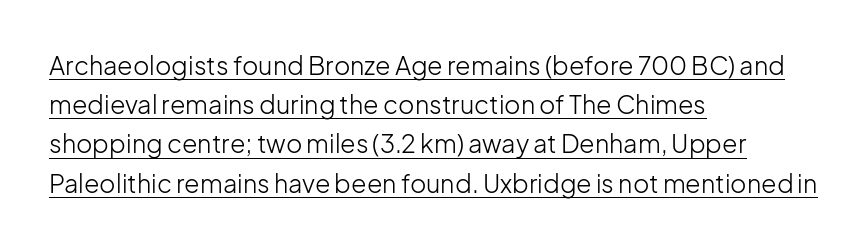
Q: Is the text bold? A: No.
Q: Is the text italic (slanted)? A: No, it is upright.
Q: Is the text underlined? A: Yes.
Q: How is the paragraph aligned? A: Left-aligned.
Q: Is the spacing between letters normal or unusually wide? A: Normal.
Q: Is the spacing between lines tight, normal or loose? A: Normal.
